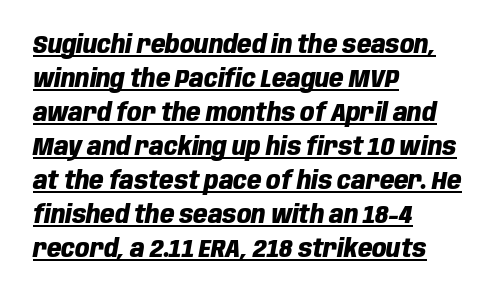
Q: Is the text bold? A: Yes.
Q: Is the text italic (slanted)? A: Yes, it leans right by about 10 degrees.
Q: Is the text underlined? A: Yes.
Q: How is the paragraph aligned? A: Left-aligned.
Q: Is the spacing between letters normal or unusually wide? A: Normal.
Q: Is the spacing between lines tight, normal or loose? A: Normal.
